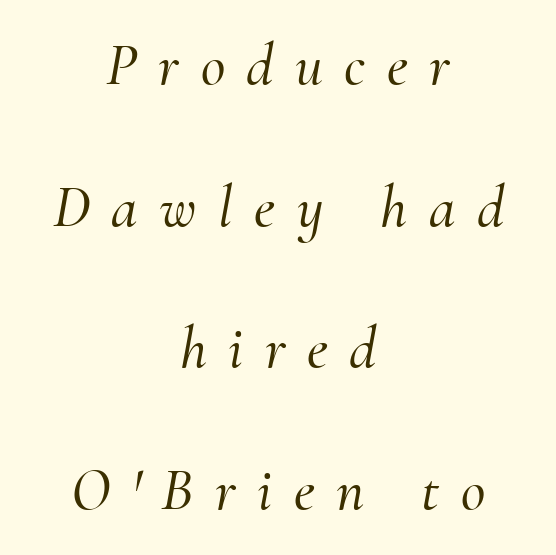
The image shows 60 px serif type, italic (leaning right); set centered, loose line spacing (2.36x), unusually wide letter spacing (+0.36 em), not underlined; medium stroke contrast and a small x-height.
